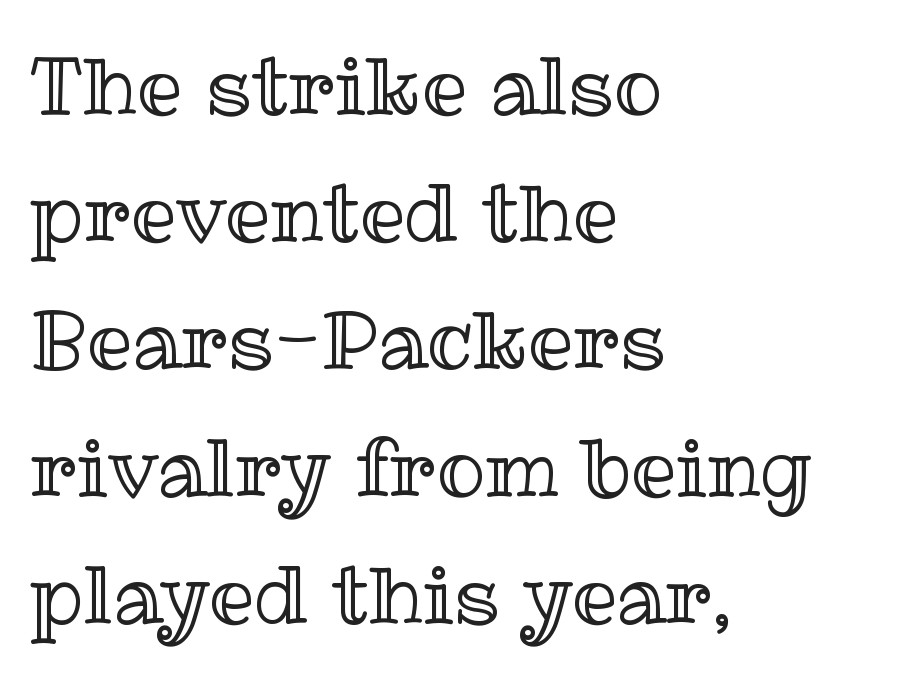
The image shows 80 px text type, upright; set left-aligned, normal line spacing (1.59x), normal letter spacing, not underlined; a medium x-height.
